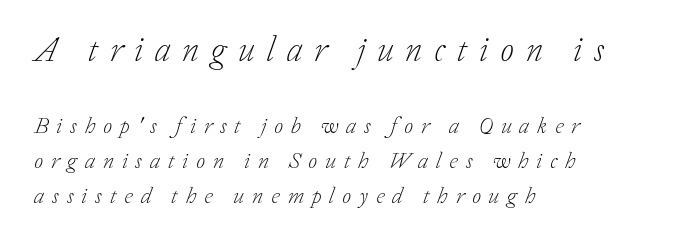
The image shows 35 px light serif type, italic (leaning right); set left-aligned, normal line spacing (1.52x), unusually wide letter spacing (+0.34 em), not underlined; the first (top) block is 1.52x larger; low stroke contrast and a medium x-height.
